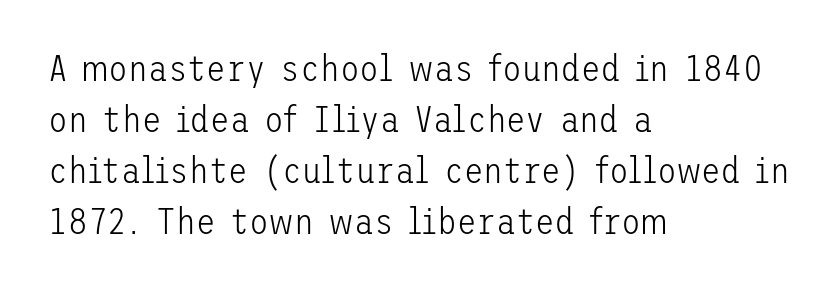
This sample keeps an unexceptional amount of space between lines. The string is rendered with underlining switched off. The compositor pushed each line to the left boundary. Ascenders rise straight up at ninety degrees. No extra ink here — the face is not bold. The typeface chosen for these lines omits serifs.
